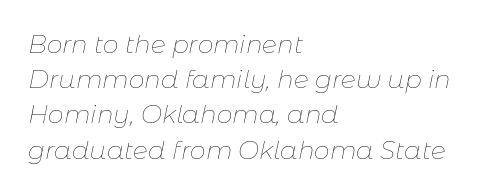
The image shows 25 px text type, italic (leaning right); set left-aligned, normal line spacing (1.41x), normal letter spacing, not underlined.
